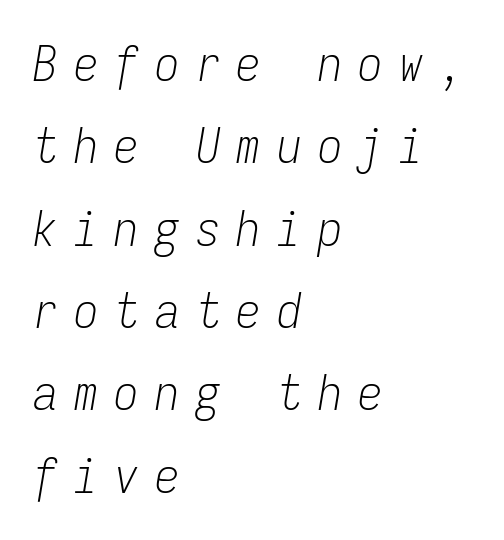
The image shows 49 px light, condensed type, italic (leaning right), monospaced; set left-aligned, normal line spacing (1.68x), unusually wide letter spacing (+0.33 em), not underlined; low stroke contrast and a medium x-height.
